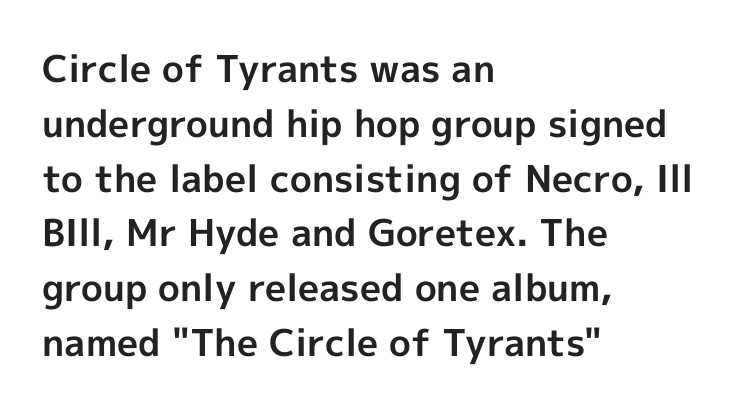
Q: Is the text bold? A: Yes.
Q: Is the text italic (slanted)? A: No, it is upright.
Q: Is the typeface a serif or a sans-serif typeface? A: Sans-serif.
Q: Is the text underlined? A: No.
Q: How is the paragraph aligned? A: Left-aligned.
Q: Is the spacing between letters normal or unusually wide? A: Normal.
Q: Is the spacing between lines tight, normal or loose? A: Normal.
Q: Width (condensed, normal, or wide)? A: Normal.
Q: x-height? A: Medium.
Q: Monospaced? A: No.
